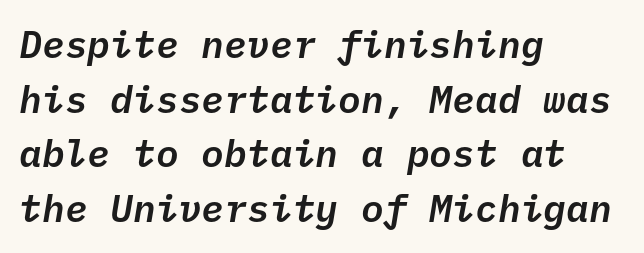
The image shows 38 px text type, italic (leaning right), monospaced; set left-aligned, normal line spacing (1.44x), normal letter spacing, not underlined; low stroke contrast and a medium x-height.
